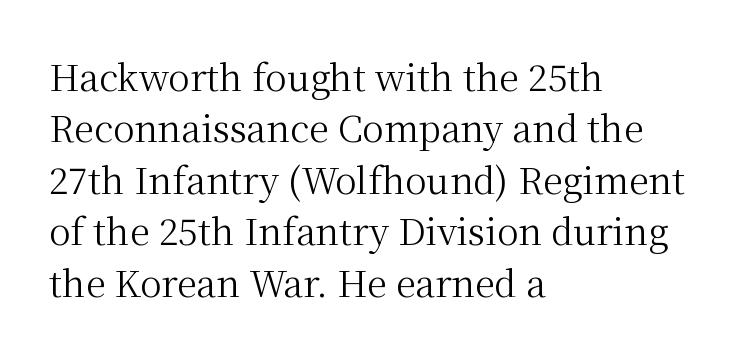
The font sits on the lighter half of the weight spectrum, regular included. In CSS terms this would be text-align: left. Underline: absent. Old-style or modern, the face here clearly has serifs. Short note: letters normally spaced. Honestly, the row spacing looks completely unremarkable.
